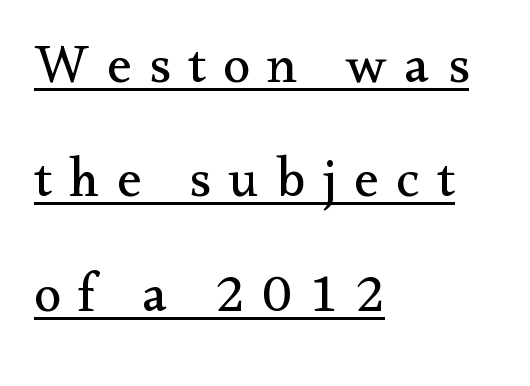
The image shows 55 px regular-weight serif type, upright; set left-aligned, loose line spacing (2.08x), unusually wide letter spacing (+0.32 em), underlined; medium stroke contrast and a small x-height.
